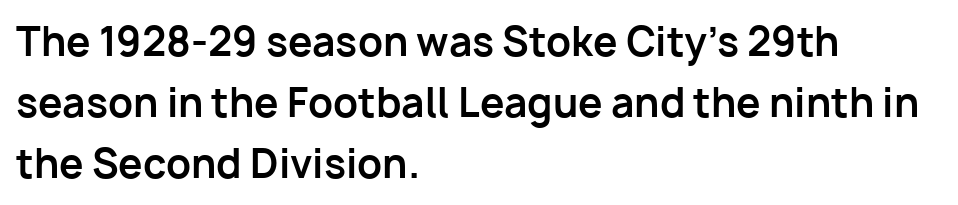
{"serif": "no", "italic": "no", "bold": "yes", "weight": "bold", "width": "normal", "stroke_contrast": "low", "x_height": "medium", "monospaced": "no", "underline": "no", "align": "left", "line_spacing": "normal", "line_spacing_ratio": 1.56, "letter_spacing": "normal", "letter_spacing_em": 0.0, "glyph_px": 39}
